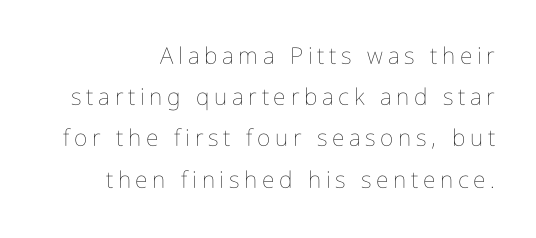
Q: Is the text bold? A: No.
Q: Is the text italic (slanted)? A: No, it is upright.
Q: Is the text underlined? A: No.
Q: How is the paragraph aligned? A: Right-aligned.
Q: Is the spacing between letters normal or unusually wide? A: Unusually wide.
